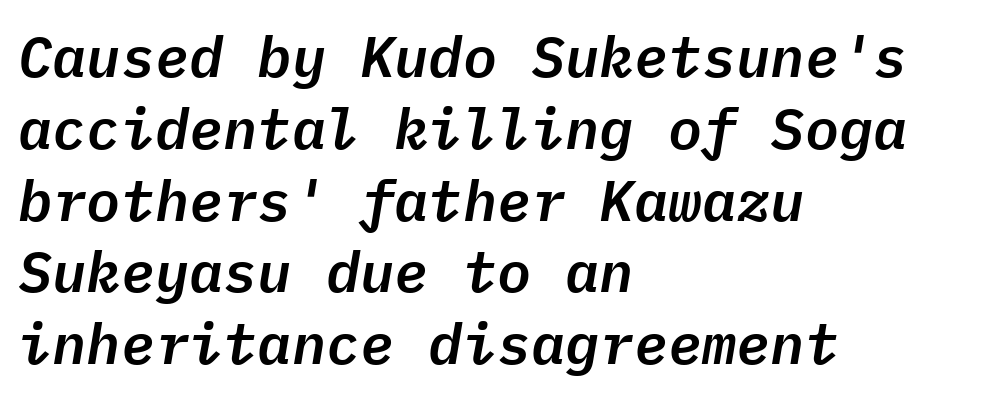
Q: Is the text italic (slanted)? A: Yes, it leans right by about 9 degrees.
Q: Is the text underlined? A: No.
Q: How is the paragraph aligned? A: Left-aligned.
Q: Is the spacing between letters normal or unusually wide? A: Normal.
Q: Is the spacing between lines tight, normal or loose? A: Normal.
Q: Width (condensed, normal, or wide)? A: Normal.
Q: Stroke contrast? A: Low.
Q: x-height? A: Medium.
Q: Monospaced? A: Yes.
